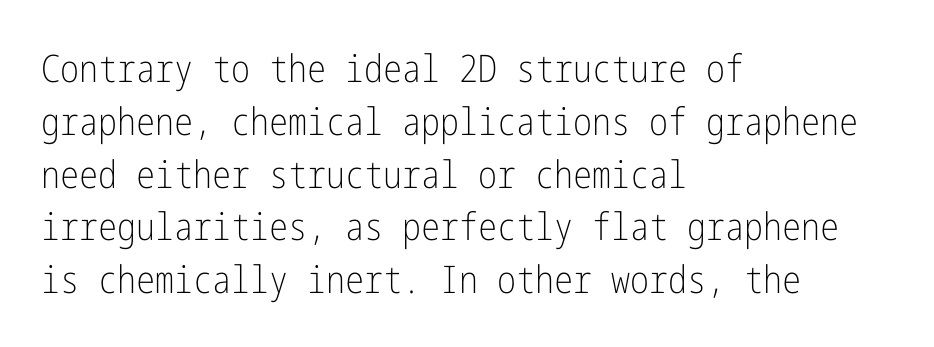
The image shows 38 px light, condensed sans-serif type, upright; set left-aligned, normal line spacing (1.39x), normal letter spacing, not underlined; low stroke contrast and a medium x-height.
